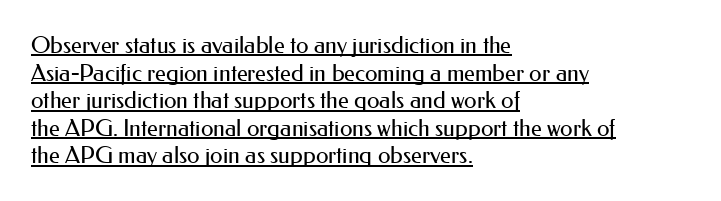
{"italic": "no", "bold": "no", "underline": "yes", "align": "left", "line_spacing_ratio": 1.2, "letter_spacing": "normal", "letter_spacing_em": 0.0, "glyph_px": 23}
